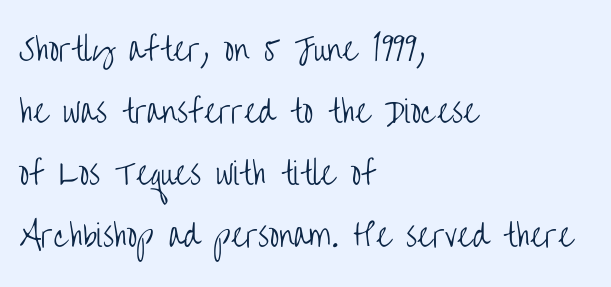
What kind of face is this? One without serifs — a sans. Each letter keeps its own natural width here, so spacing adapts to shape. Weight class: somewhere from thin through regular. You can tell it's not italic because the verticals are truly vertical. The lines are spread far apart with generous leading. Visually the block forms a straight wall on the left and a jagged coastline on the right.
